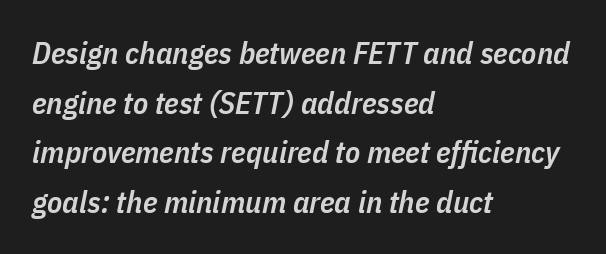
Q: Is the text bold? A: Semi-bold.
Q: Is the text italic (slanted)? A: Yes, it leans right by about 11 degrees.
Q: Is the text underlined? A: No.
Q: How is the paragraph aligned? A: Left-aligned.
Q: Is the spacing between letters normal or unusually wide? A: Normal.
Q: Is the spacing between lines tight, normal or loose? A: Normal.
Q: Width (condensed, normal, or wide)? A: Condensed.
Q: Stroke contrast? A: Low.
Q: x-height? A: Medium.
Q: Monospaced? A: No.
